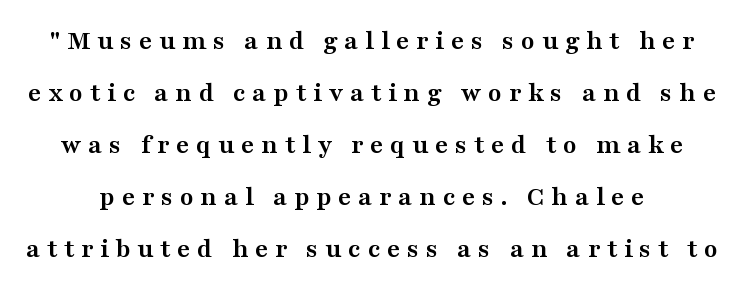
{"serif": "yes", "italic": "no", "bold": "yes", "weight": "semibold", "width": "wide", "stroke_contrast": "medium", "x_height": "medium", "monospaced": "no", "underline": "no", "line_spacing_ratio": 1.86, "letter_spacing": "wide", "letter_spacing_em": 0.24, "glyph_px": 28}
